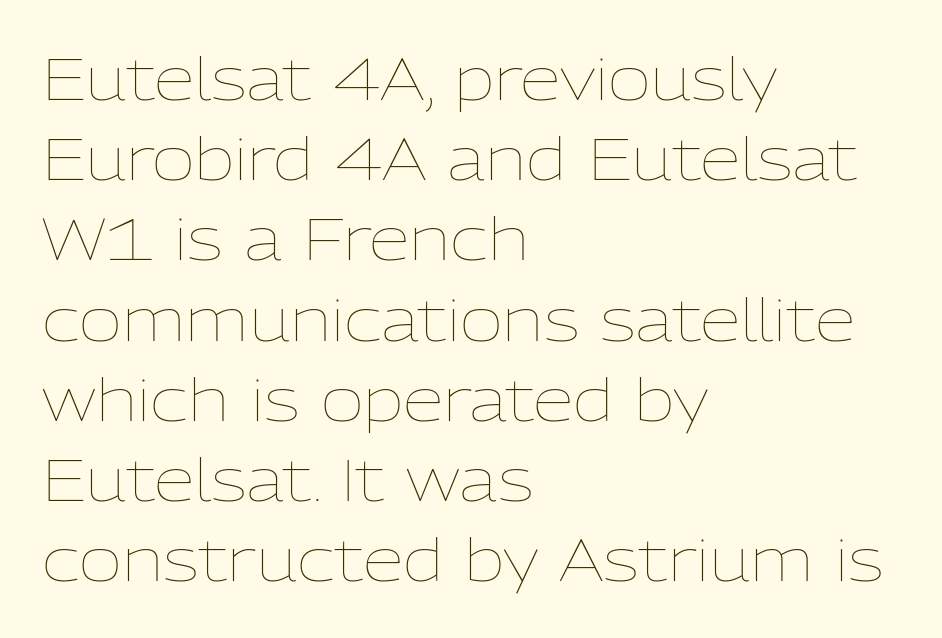
{"italic": "no", "bold": "no", "weight": "thin", "width": "normal", "stroke_contrast": "low", "x_height": "medium", "monospaced": "no", "underline": "no", "align": "left", "line_spacing": "normal", "line_spacing_ratio": 1.36, "letter_spacing": "normal", "letter_spacing_em": 0.0, "glyph_px": 59}
